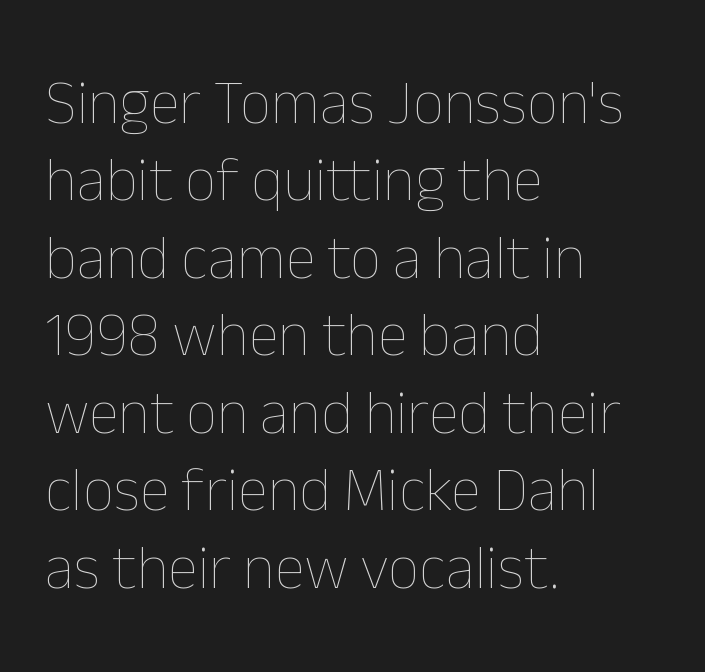
{"italic": "no", "bold": "no", "weight": "thin", "width": "normal", "stroke_contrast": "low", "x_height": "medium", "monospaced": "no", "underline": "no", "align": "left", "line_spacing": "normal", "line_spacing_ratio": 1.25, "letter_spacing": "normal", "letter_spacing_em": 0.0, "glyph_px": 62}
